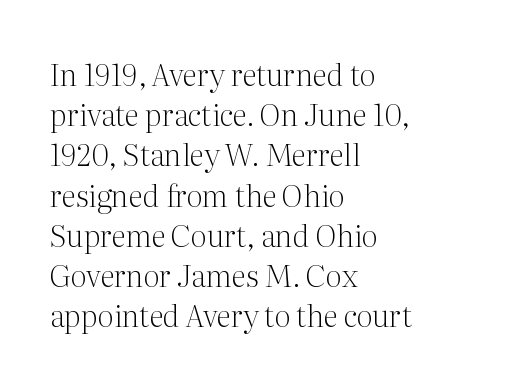
{"serif": "yes", "italic": "no", "bold": "no", "weight": "light", "width": "normal", "stroke_contrast": "medium", "x_height": "medium", "monospaced": "no", "underline": "no", "align": "left", "line_spacing": "normal", "line_spacing_ratio": 1.34, "letter_spacing": "normal", "letter_spacing_em": 0.0, "glyph_px": 30}
